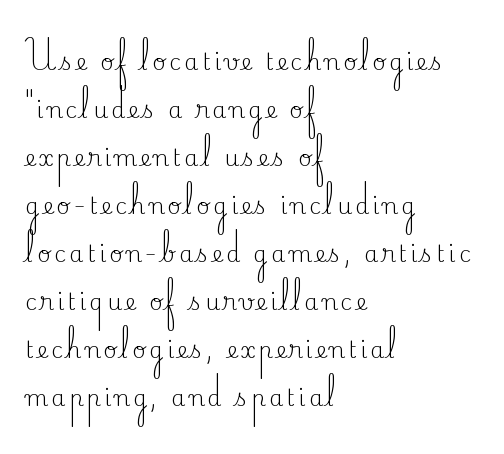
Q: Is the text bold? A: No.
Q: Is the text italic (slanted)? A: No, it is upright.
Q: Is the text underlined? A: No.
Q: How is the paragraph aligned? A: Left-aligned.
Q: Is the spacing between lines tight, normal or loose? A: Loose.
